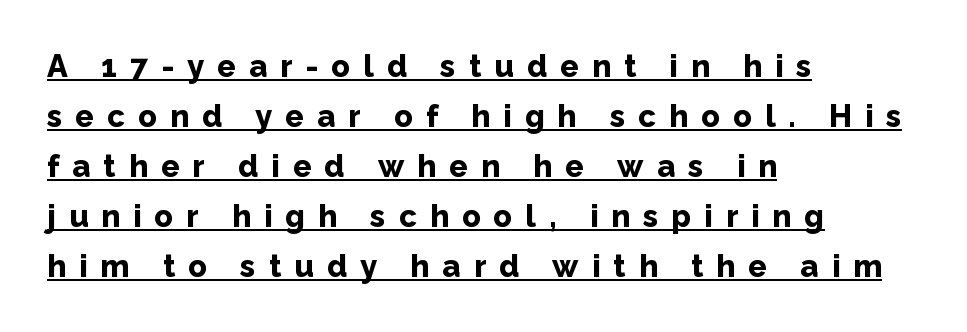
Q: Is the text bold? A: Yes.
Q: Is the text italic (slanted)? A: No, it is upright.
Q: Is the typeface a serif or a sans-serif typeface? A: Sans-serif.
Q: Is the text underlined? A: Yes.
Q: How is the paragraph aligned? A: Left-aligned.
Q: Is the spacing between letters normal or unusually wide? A: Unusually wide.
Q: Is the spacing between lines tight, normal or loose? A: Normal.
Q: Width (condensed, normal, or wide)? A: Normal.
Q: Stroke contrast? A: Low.
Q: x-height? A: Medium.
Q: Monospaced? A: No.
